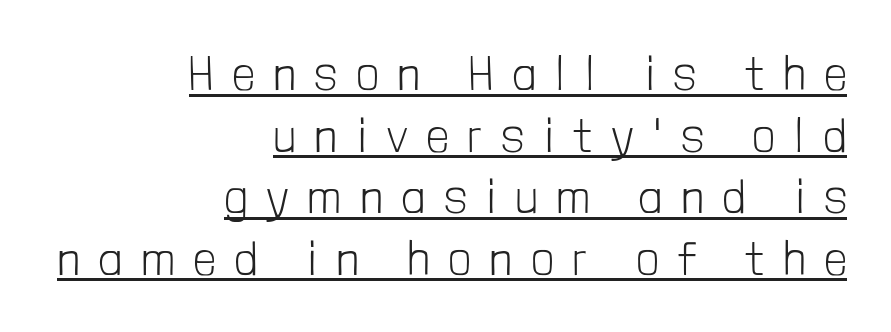
{"serif": "no", "italic": "no", "bold": "no", "weight": "light", "width": "condensed", "stroke_contrast": "low", "x_height": "medium", "monospaced": "no", "underline": "yes", "align": "right", "line_spacing": "normal", "line_spacing_ratio": 1.31, "letter_spacing": "wide", "letter_spacing_em": 0.43, "glyph_px": 47}
